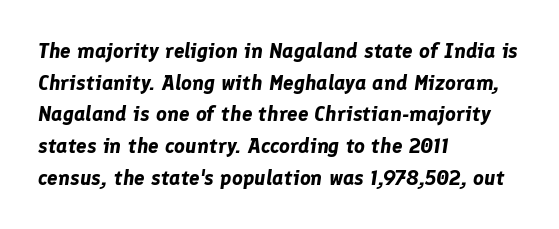
Q: Is the text bold? A: Yes.
Q: Is the text italic (slanted)? A: Yes, it leans right by about 8 degrees.
Q: Is the text underlined? A: No.
Q: How is the paragraph aligned? A: Left-aligned.
Q: Is the spacing between letters normal or unusually wide? A: Normal.
Q: Is the spacing between lines tight, normal or loose? A: Normal.
